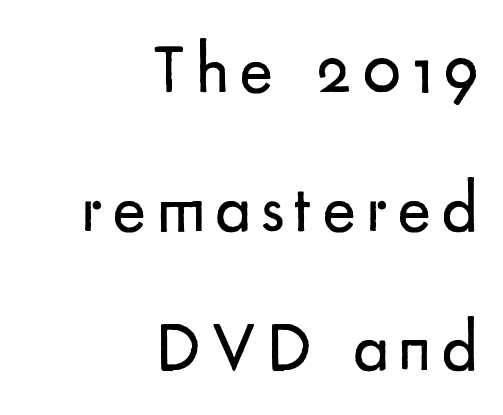
The image shows 71 px regular-weight sans-serif type, upright; set right-aligned, loose line spacing (1.96x), not underlined; low stroke contrast and a small x-height.
